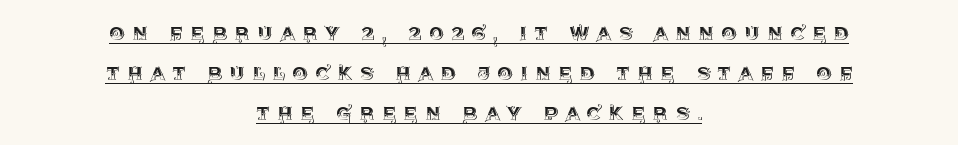
Display-style spreading of the glyphs; the letterfit is very open. The setting favours the middle, as headings and verse often do. Honestly, the row spacing looks completely unremarkable. Upright lettering throughout. Underlining? Definitely there.
